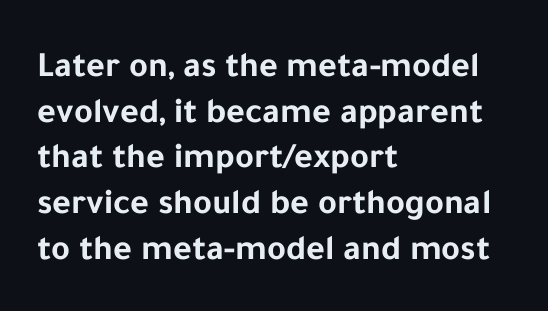
Q: Is the text bold? A: Yes.
Q: Is the text italic (slanted)? A: No, it is upright.
Q: Is the typeface a serif or a sans-serif typeface? A: Sans-serif.
Q: Is the text underlined? A: No.
Q: How is the paragraph aligned? A: Left-aligned.
Q: Is the spacing between letters normal or unusually wide? A: Normal.
Q: Is the spacing between lines tight, normal or loose? A: Normal.
Q: Width (condensed, normal, or wide)? A: Normal.
Q: Stroke contrast? A: Low.
Q: x-height? A: Medium.
Q: Monospaced? A: No.
